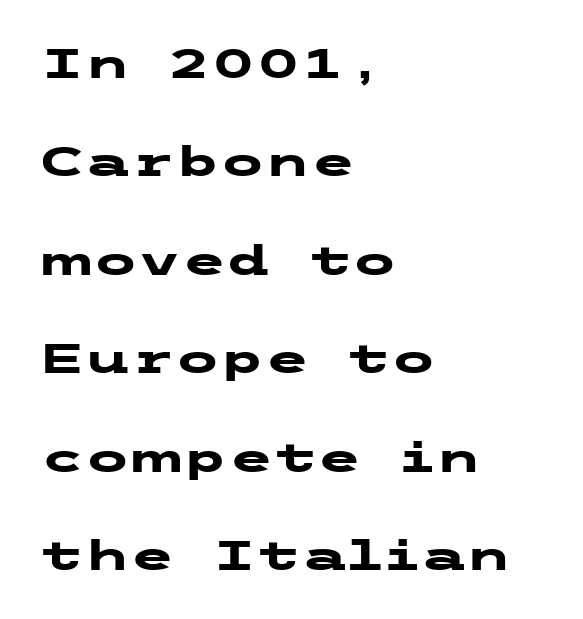
{"serif": "no", "italic": "no", "bold": "yes", "weight": "heavy", "width": "wide", "stroke_contrast": "low", "x_height": "medium", "underline": "no", "align": "left", "line_spacing": "loose", "line_spacing_ratio": 2.4, "letter_spacing": "normal", "letter_spacing_em": 0.0, "glyph_px": 41}
